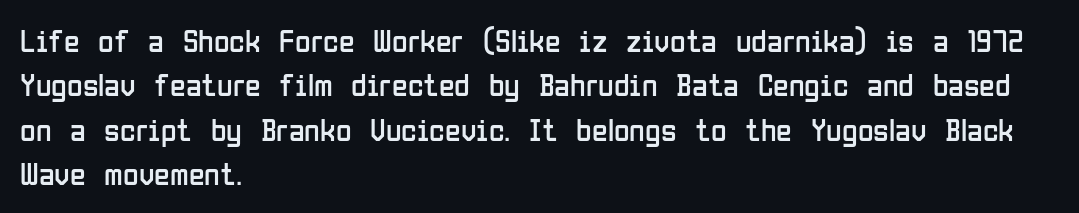
Q: Is the text bold? A: No.
Q: Is the text italic (slanted)? A: No, it is upright.
Q: Is the typeface a serif or a sans-serif typeface? A: Sans-serif.
Q: Is the text underlined? A: No.
Q: How is the paragraph aligned? A: Left-aligned.
Q: Is the spacing between letters normal or unusually wide? A: Normal.
Q: Is the spacing between lines tight, normal or loose? A: Normal.
Q: Width (condensed, normal, or wide)? A: Condensed.
Q: Stroke contrast? A: Low.
Q: x-height? A: Medium.
Q: Monospaced? A: No.
